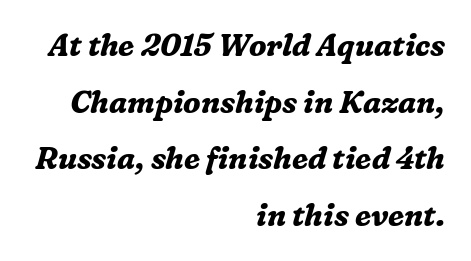
Descender tails drop into unmarked territory. Yep, that's italic — everything's leaning. Standard letterfit; no display-style spreading of the glyphs. I'd describe the lettering as bold — thick and assertive. Character widths vary here, with narrow letters taking less room than wide ones.
